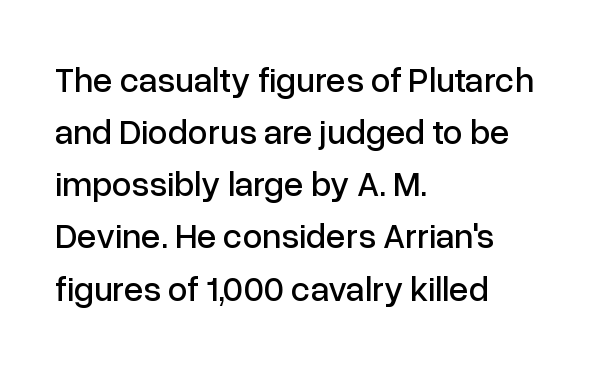
Q: Is the text italic (slanted)? A: No, it is upright.
Q: Is the typeface a serif or a sans-serif typeface? A: Sans-serif.
Q: Is the text underlined? A: No.
Q: How is the paragraph aligned? A: Left-aligned.
Q: Is the spacing between letters normal or unusually wide? A: Normal.
Q: Is the spacing between lines tight, normal or loose? A: Normal.
Q: Width (condensed, normal, or wide)? A: Normal.
Q: Stroke contrast? A: Low.
Q: x-height? A: Medium.
Q: Monospaced? A: No.
